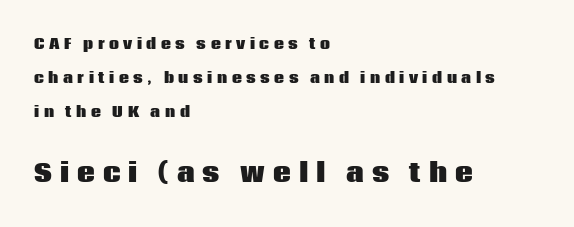
Q: Is the text bold? A: Yes.
Q: Is the text italic (slanted)? A: No, it is upright.
Q: Is the text underlined? A: No.
Q: How is the paragraph aligned? A: Left-aligned.
Q: Is the spacing between letters normal or unusually wide? A: Unusually wide.
Q: Is the spacing between lines tight, normal or loose? A: Loose.
Q: Which block of text is set in a larger size, the first (top) or the second (bottom)? A: The second (bottom) one.
